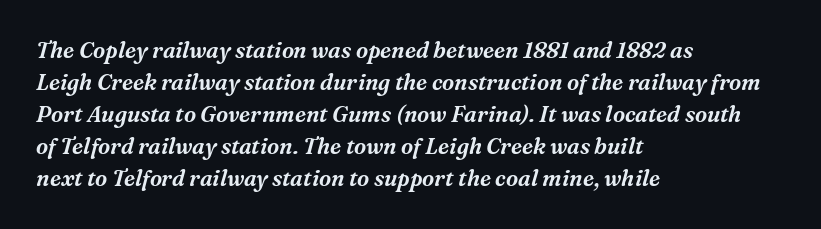
Q: Is the text italic (slanted)? A: Yes, it leans right by about 16 degrees.
Q: Is the text underlined? A: No.
Q: How is the paragraph aligned? A: Left-aligned.
Q: Is the spacing between letters normal or unusually wide? A: Normal.
Q: Is the spacing between lines tight, normal or loose? A: Normal.
